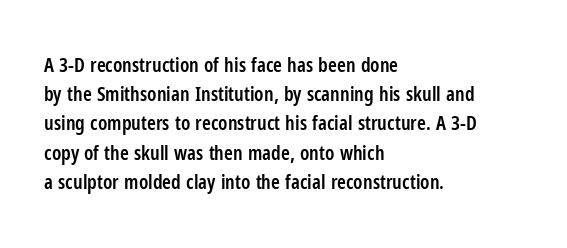
The image shows 20 px text type, upright; set left-aligned, normal line spacing (1.46x), normal letter spacing, not underlined.
